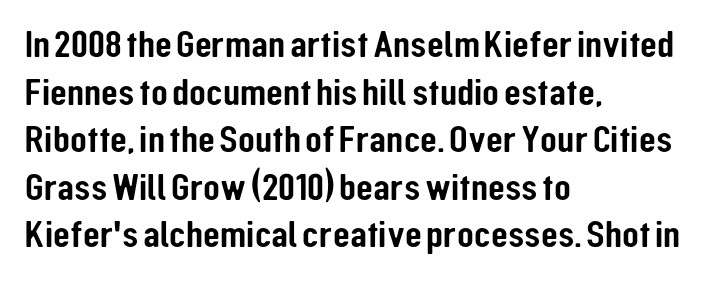
{"serif": "no", "italic": "no", "width": "condensed", "stroke_contrast": "low", "x_height": "medium", "monospaced": "no", "underline": "no", "align": "left", "line_spacing_ratio": 1.22, "letter_spacing": "normal", "letter_spacing_em": 0.0, "glyph_px": 39}
